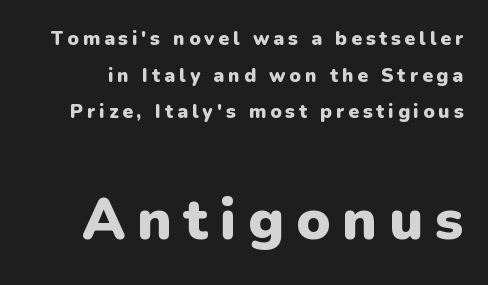
The specimen reads as upright at a glance. The rendering uses a large line-height, opening up the rows. Varying glyph widths throughout — classic text-font behaviour. A sans-serif font was chosen for this passage. A full-strength bold gives these letters their thick strokes. The letters in the lower block stand taller than those in the block above.
